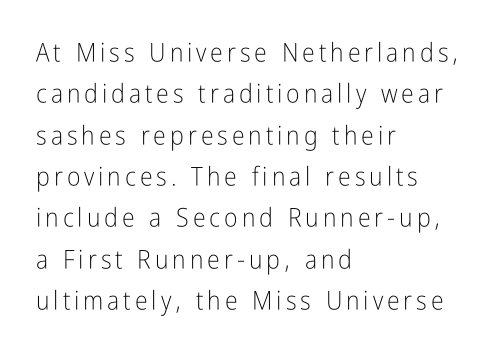
Line beginnings align vertically; line endings do not. A typesetter would mark this as roman, not italic. The gap between lines stays unmarked. Weight: regular or lighter.
